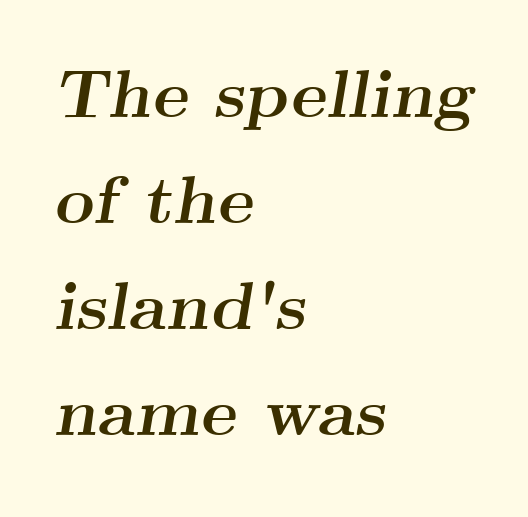
Note the varied advance widths — an 'i' is clearly narrower than an 'm'. Does the leading feel generous? No, just average. A typesetter would label this face a serif. The area under the type is left untouched. Stroke thickness is high; the sample reads as a true bold. Compared with ordinary roman type, these characters are visibly tilted.
